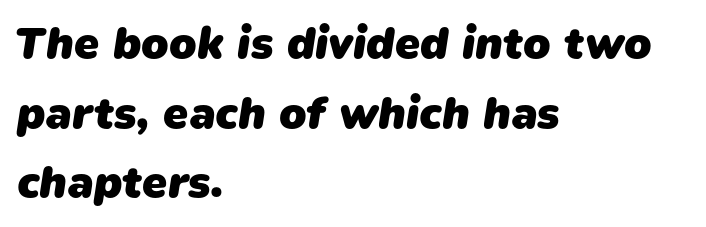
This sample is left-justified, so line endings fall wherever the words run out. Nothing unusual about the tracking: characters are spaced as the font intends. The foot of each line stays bare and open. Is there much room between lines? A standard amount, neither cramped nor airy.
